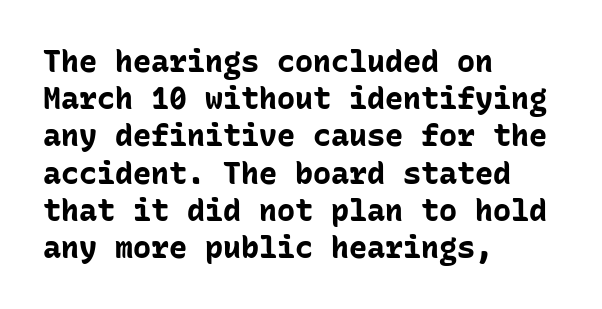
Q: Is the text bold? A: Yes.
Q: Is the text italic (slanted)? A: No, it is upright.
Q: Is the typeface a serif or a sans-serif typeface? A: Sans-serif.
Q: Is the text underlined? A: No.
Q: How is the paragraph aligned? A: Left-aligned.
Q: Is the spacing between letters normal or unusually wide? A: Normal.
Q: Width (condensed, normal, or wide)? A: Normal.
Q: Stroke contrast? A: Low.
Q: x-height? A: Medium.
Q: Monospaced? A: Yes.
